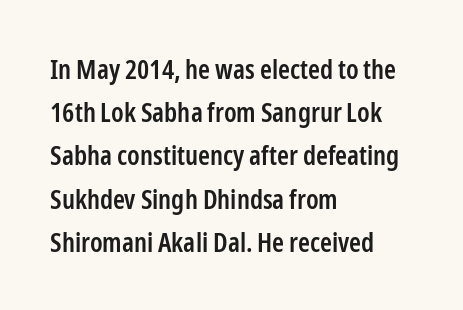
The image shows 27 px text type, upright; set left-aligned, normal line spacing (1.6x), normal letter spacing, not underlined.
